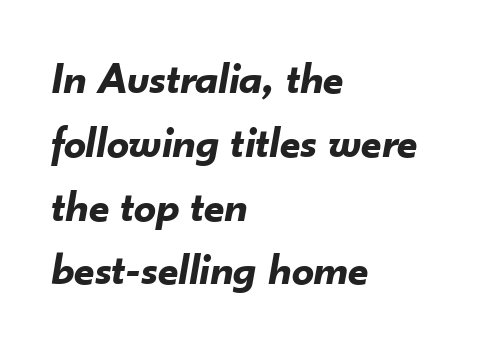
The image shows 44 px bold type, italic (leaning right); set left-aligned, normal line spacing (1.45x), normal letter spacing, not underlined; low stroke contrast and a small x-height.
